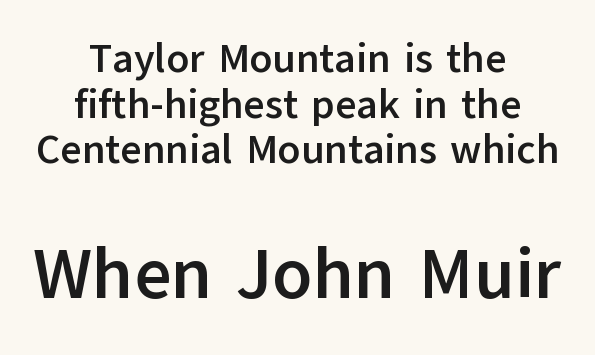
Q: Is the text bold? A: Yes.
Q: Is the text italic (slanted)? A: No, it is upright.
Q: Is the typeface a serif or a sans-serif typeface? A: Sans-serif.
Q: Is the text underlined? A: No.
Q: How is the paragraph aligned? A: Centered.
Q: Is the spacing between letters normal or unusually wide? A: Normal.
Q: Is the spacing between lines tight, normal or loose? A: Tight.
Q: Which block of text is set in a larger size, the first (top) or the second (bottom)? A: The second (bottom) one.
Q: Width (condensed, normal, or wide)? A: Normal.
Q: Stroke contrast? A: Low.
Q: x-height? A: Medium.
Q: Monospaced? A: No.
